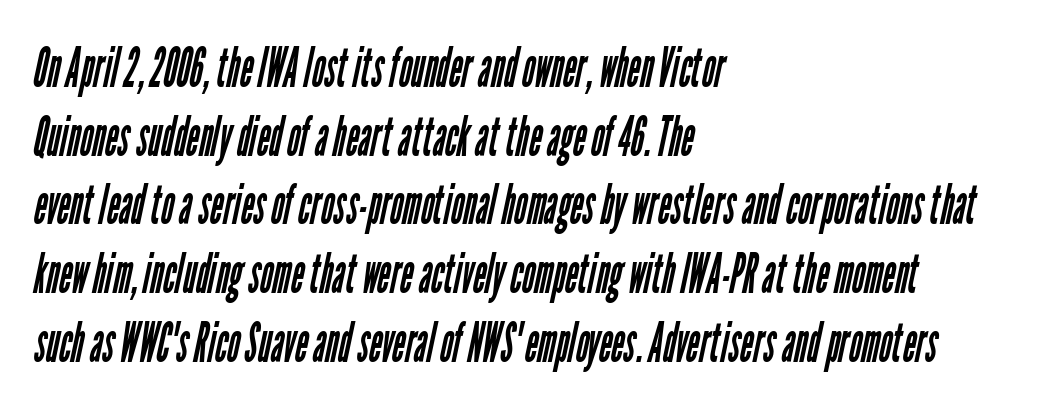
Evenly set lines give the paragraph a standard silhouette. Weight class: somewhere from thin through regular. The line texture is even and compact thanks to regular tracking. One-word summary of the alignment: left. A typesetter would call this proportional, since set widths differ per character.
